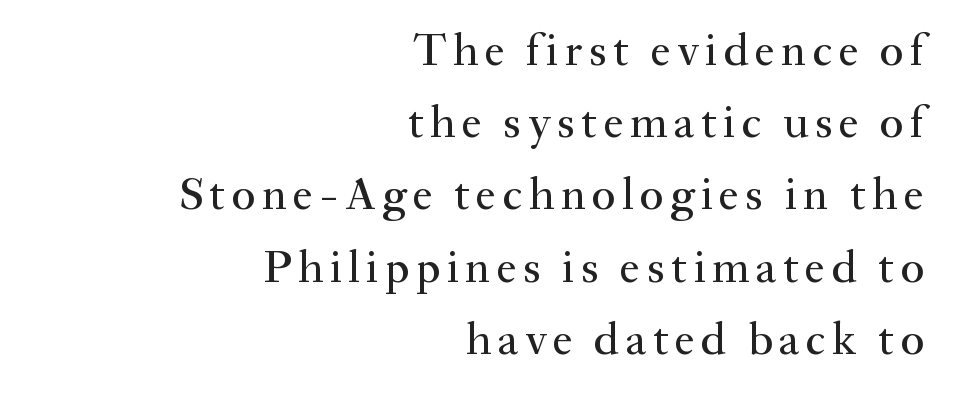
The rendering shows small feet on the letterforms — a serif design. The passage shown stacks its lines at a standard gap. Unlike italic type, these characters show no tilt at all. Each line ends at the same right margin while the left side varies. Note the varied advance widths — an 'i' is clearly narrower than an 'm'. Lines of text with bare space underneath.
